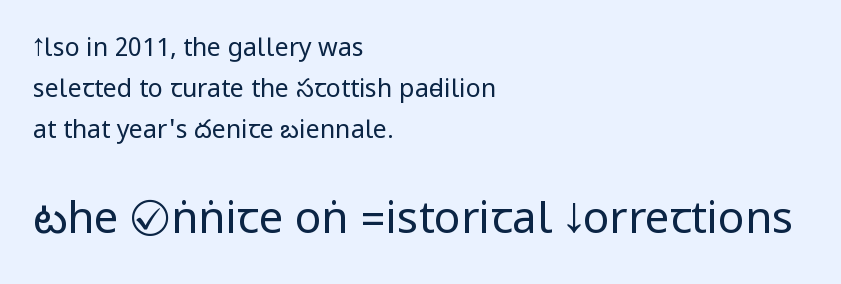
Q: Is the text bold? A: No.
Q: Is the text italic (slanted)? A: No, it is upright.
Q: Is the typeface a serif or a sans-serif typeface? A: Sans-serif.
Q: Is the text underlined? A: No.
Q: How is the paragraph aligned? A: Left-aligned.
Q: Is the spacing between letters normal or unusually wide? A: Normal.
Q: Is the spacing between lines tight, normal or loose? A: Normal.
Q: Which block of text is set in a larger size, the first (top) or the second (bottom)? A: The second (bottom) one.
Q: Width (condensed, normal, or wide)? A: Condensed.
Q: Stroke contrast? A: Low.
